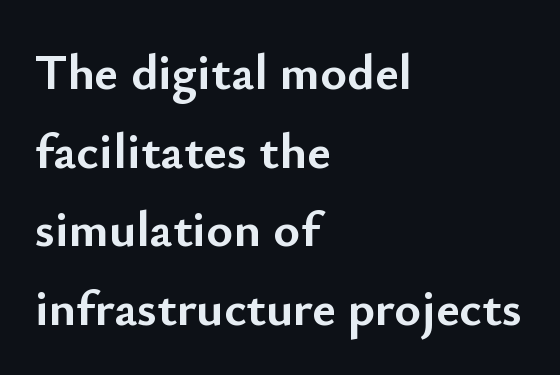
These lines carry a lot of weight — the face is fully bold. Each row of text sits above clean, open space. The lines are quadded left. Ascenders rise straight up at ninety degrees.
